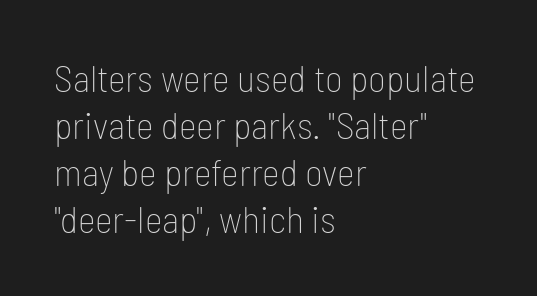
Q: Is the text bold? A: No.
Q: Is the text italic (slanted)? A: No, it is upright.
Q: Is the typeface a serif or a sans-serif typeface? A: Sans-serif.
Q: Is the text underlined? A: No.
Q: How is the paragraph aligned? A: Left-aligned.
Q: Is the spacing between letters normal or unusually wide? A: Normal.
Q: Width (condensed, normal, or wide)? A: Condensed.
Q: Stroke contrast? A: Low.
Q: x-height? A: Medium.
Q: Monospaced? A: No.
